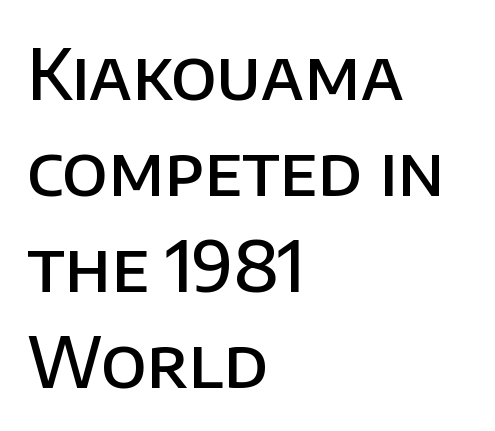
Q: Is the text bold? A: Semi-bold.
Q: Is the text italic (slanted)? A: No, it is upright.
Q: Is the typeface a serif or a sans-serif typeface? A: Sans-serif.
Q: Is the text underlined? A: No.
Q: How is the paragraph aligned? A: Left-aligned.
Q: Is the spacing between letters normal or unusually wide? A: Normal.
Q: Is the spacing between lines tight, normal or loose? A: Normal.
Q: Width (condensed, normal, or wide)? A: Normal.
Q: Stroke contrast? A: Low.
Q: x-height? A: Large.
Q: Monospaced? A: No.
